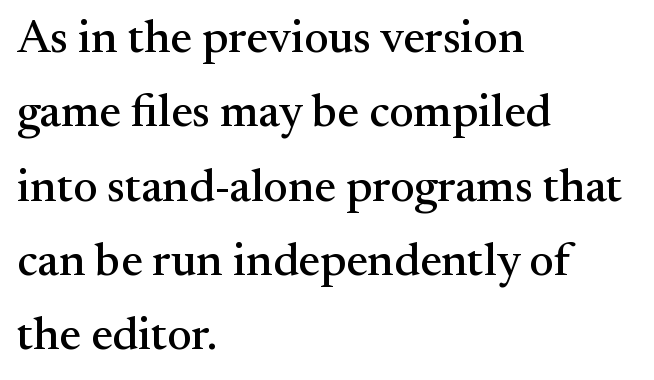
The image shows 47 px serif type, upright; set left-aligned, normal line spacing (1.58x), normal letter spacing, not underlined; medium stroke contrast and a small x-height.
